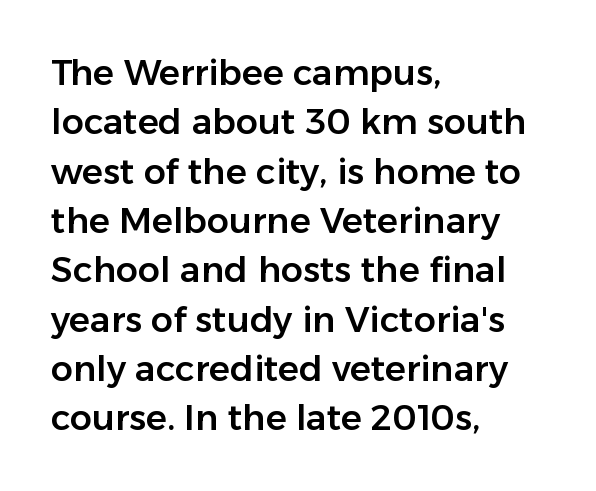
Plain, unruled lines of type. Proportional: the letters do not fall into vertical columns. The typography opts for an upright posture over an oblique one. These lines keep a tight, regular rhythm from letter to letter.
